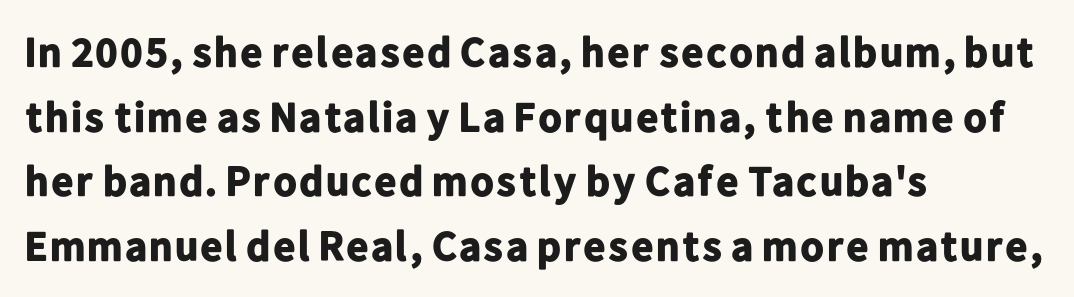
Q: Is the text bold? A: Yes.
Q: Is the text italic (slanted)? A: No, it is upright.
Q: Is the typeface a serif or a sans-serif typeface? A: Sans-serif.
Q: Is the text underlined? A: No.
Q: How is the paragraph aligned? A: Left-aligned.
Q: Is the spacing between letters normal or unusually wide? A: Normal.
Q: Is the spacing between lines tight, normal or loose? A: Normal.
Q: Width (condensed, normal, or wide)? A: Normal.
Q: Stroke contrast? A: Low.
Q: x-height? A: Medium.
Q: Monospaced? A: No.
